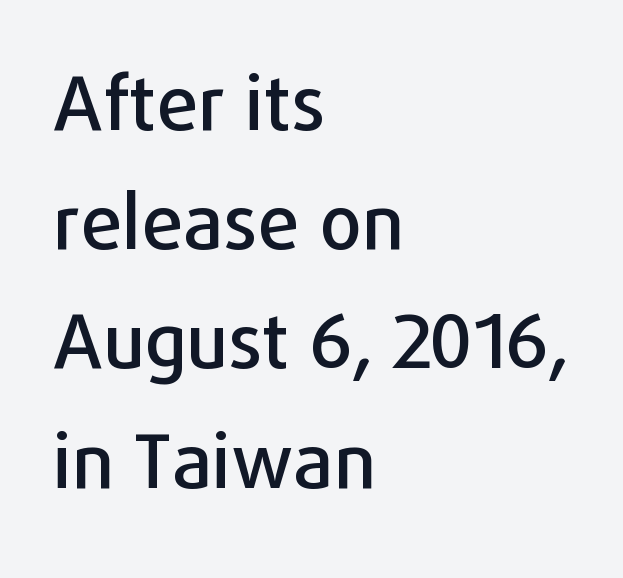
{"serif": "no", "italic": "no", "width": "normal", "stroke_contrast": "low", "x_height": "medium", "monospaced": "no", "underline": "no", "align": "left", "line_spacing": "normal", "line_spacing_ratio": 1.59, "letter_spacing": "normal", "letter_spacing_em": 0.0, "glyph_px": 75}
